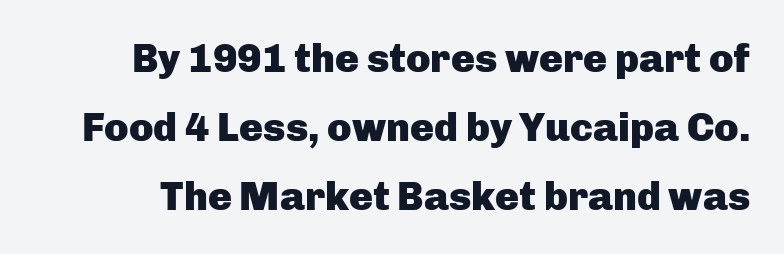
Italic: no, the glyphs are upright roman. I'd describe the lettering as bold — thick and assertive. The letters sit at their default tracking, neither squeezed nor spread. This sample has the flowing, uneven cadence of proportional lettering.
